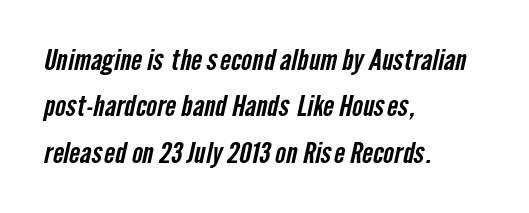
{"serif": "no", "width": "condensed", "stroke_contrast": "low", "x_height": "medium", "monospaced": "no", "underline": "no", "align": "left", "line_spacing": "normal", "line_spacing_ratio": 1.6, "letter_spacing": "normal", "letter_spacing_em": 0.0, "glyph_px": 29}
